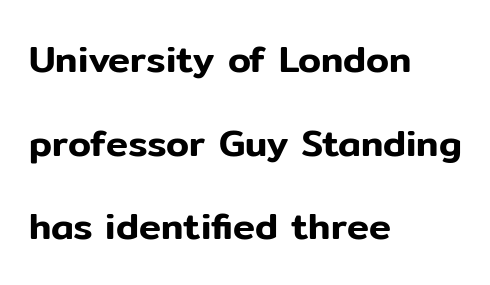
Q: Is the text italic (slanted)? A: No, it is upright.
Q: Is the typeface a serif or a sans-serif typeface? A: Sans-serif.
Q: Is the text underlined? A: No.
Q: How is the paragraph aligned? A: Left-aligned.
Q: Is the spacing between letters normal or unusually wide? A: Normal.
Q: Is the spacing between lines tight, normal or loose? A: Loose.
Q: Width (condensed, normal, or wide)? A: Normal.
Q: Stroke contrast? A: Low.
Q: x-height? A: Medium.
Q: Monospaced? A: No.
